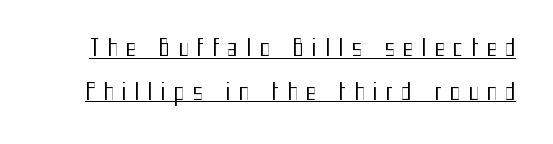
{"italic": "no", "bold": "no", "underline": "yes", "line_spacing": "loose", "line_spacing_ratio": 1.99, "letter_spacing": "wide", "letter_spacing_em": 0.37, "glyph_px": 22}
